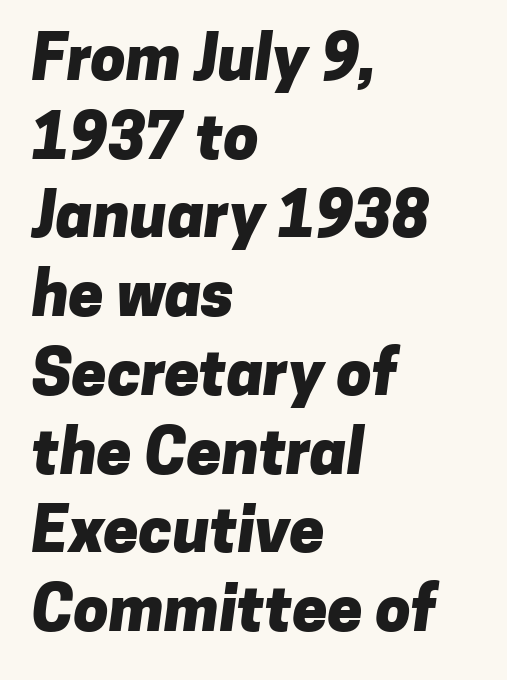
Q: Is the text bold? A: Yes.
Q: Is the typeface a serif or a sans-serif typeface? A: Sans-serif.
Q: Is the text underlined? A: No.
Q: How is the paragraph aligned? A: Left-aligned.
Q: Is the spacing between letters normal or unusually wide? A: Normal.
Q: Is the spacing between lines tight, normal or loose? A: Normal.
Q: Width (condensed, normal, or wide)? A: Normal.
Q: Stroke contrast? A: Low.
Q: x-height? A: Medium.
Q: Monospaced? A: No.
